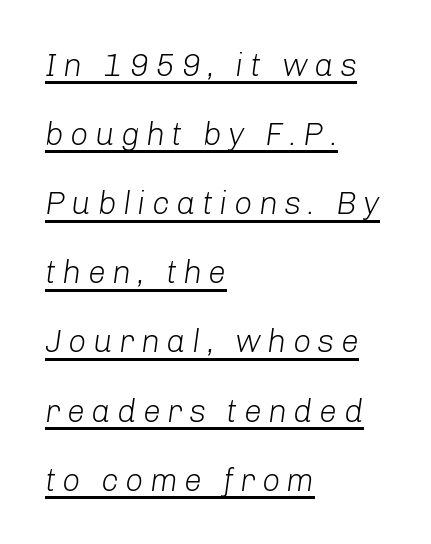
Heaviness? Minimal to ordinary, like unemphasized prose. Honestly, the underline is the first thing you notice here. The lettering tilts uniformly, giving the passage an italic look. The rendering uses a large line-height, opening up the rows. You could only call the tracking loose — the letters float apart. Note the varied advance widths — an 'i' is clearly narrower than an 'm'.
